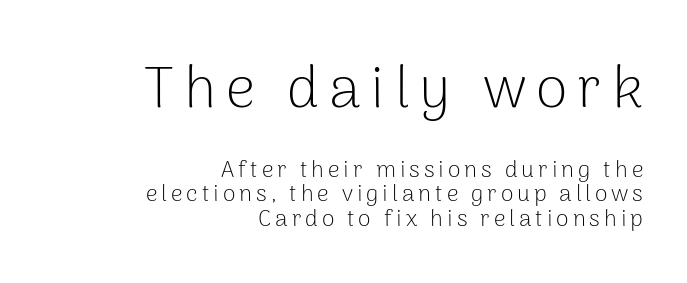
{"serif": "no", "italic": "no", "bold": "no", "weight": "light", "width": "normal", "stroke_contrast": "low", "x_height": "medium", "monospaced": "no", "underline": "no", "align": "right", "line_spacing": "tight", "line_spacing_ratio": 1.06, "larger_block": "first", "size_ratio": 2.52, "glyph_px": 58}
